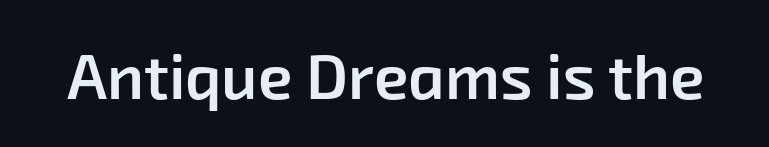
Classification — sans serif. These lines are rendered in a variable-pitch font. Plain, unruled lines of type. These words are printed semibold, heavier than regular yet not bold.
